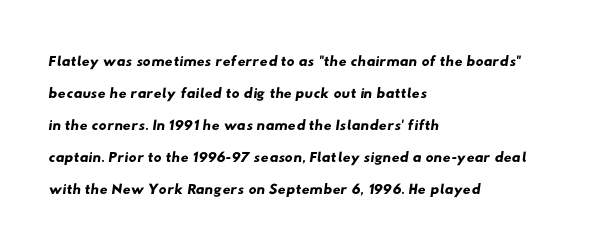
Q: Is the text underlined? A: No.
Q: How is the paragraph aligned? A: Left-aligned.
Q: Is the spacing between letters normal or unusually wide? A: Normal.
Q: Is the spacing between lines tight, normal or loose? A: Normal.
